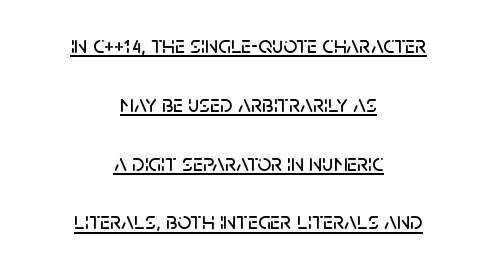
Q: Is the text italic (slanted)? A: No, it is upright.
Q: Is the text underlined? A: Yes.
Q: How is the paragraph aligned? A: Centered.
Q: Is the spacing between letters normal or unusually wide? A: Normal.
Q: Is the spacing between lines tight, normal or loose? A: Loose.
